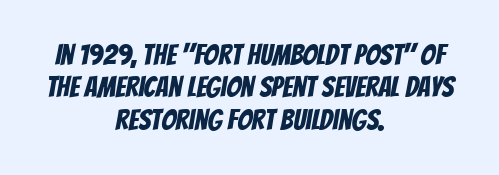
Q: Is the typeface a serif or a sans-serif typeface? A: Sans-serif.
Q: Is the text underlined? A: No.
Q: How is the paragraph aligned? A: Centered.
Q: Is the spacing between letters normal or unusually wide? A: Normal.
Q: Is the spacing between lines tight, normal or loose? A: Tight.
Q: Width (condensed, normal, or wide)? A: Condensed.
Q: Stroke contrast? A: Low.
Q: x-height? A: Large.
Q: Monospaced? A: No.
